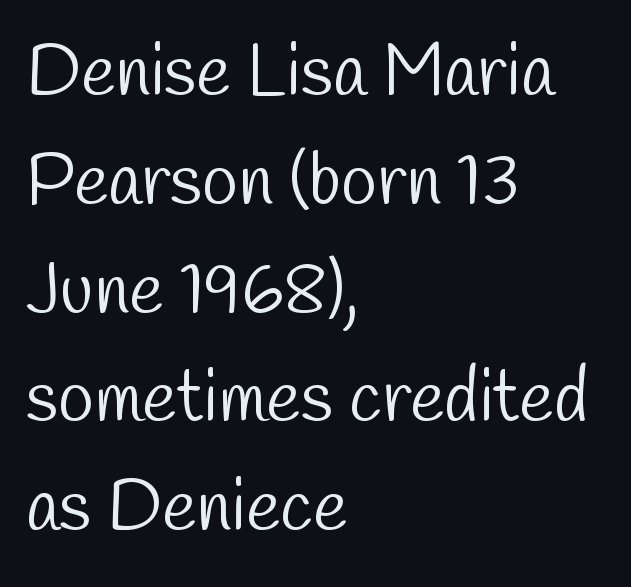
The image shows 73 px light, condensed sans-serif type; set left-aligned, normal line spacing (1.49x), normal letter spacing, not underlined; low stroke contrast and a medium x-height.
